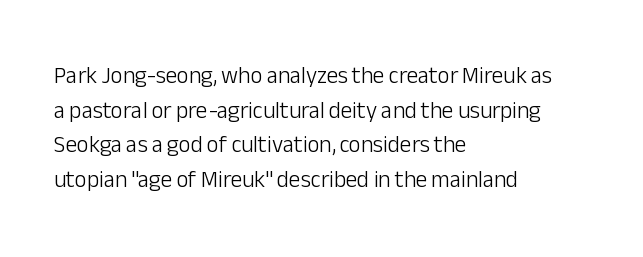
Vertical strokes here are truly vertical. Is the block centered? No — it sits flush against the left margin. Standard letterfit; no display-style spreading of the glyphs. This is not heavy type; no bold has been used.
